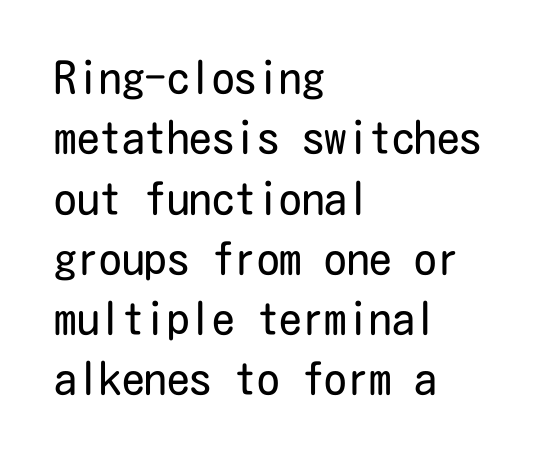
Q: Is the text bold? A: No.
Q: Is the text italic (slanted)? A: No, it is upright.
Q: Is the typeface a serif or a sans-serif typeface? A: Sans-serif.
Q: Is the text underlined? A: No.
Q: How is the paragraph aligned? A: Left-aligned.
Q: Is the spacing between letters normal or unusually wide? A: Normal.
Q: Is the spacing between lines tight, normal or loose? A: Normal.
Q: Width (condensed, normal, or wide)? A: Condensed.
Q: Stroke contrast? A: Low.
Q: x-height? A: Medium.
